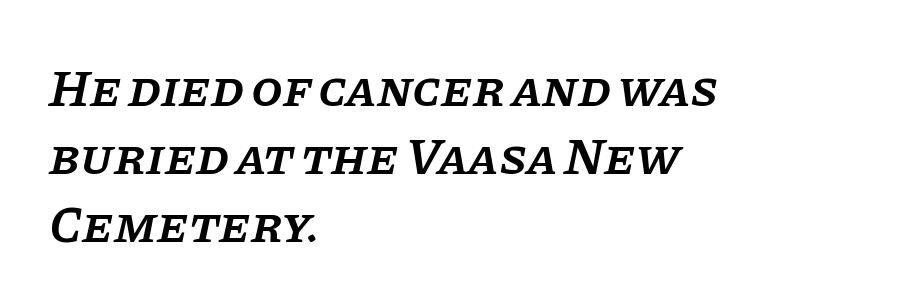
No extra tracking has been applied to these lines. Type style note: has serifs. This rendering uses left alignment, leaving the right contour irregular. Honestly, there is no underline to notice here at all. Character widths vary here, with narrow letters taking less room than wide ones.
